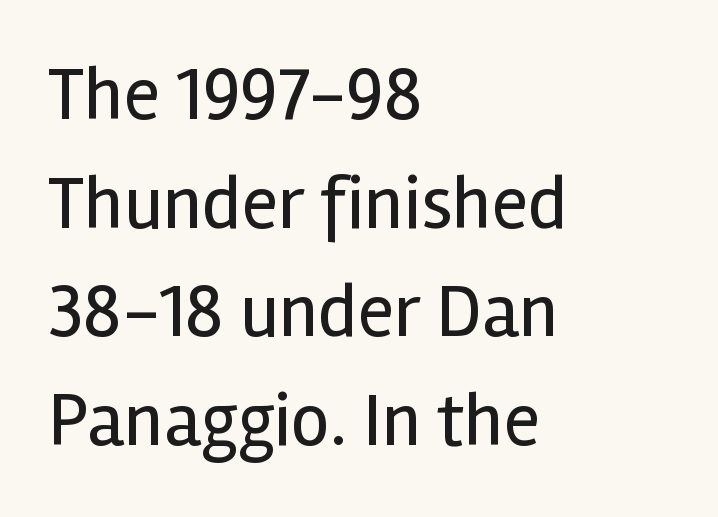
The rendering anchors every line to the left-hand side. Regarding serifs, this sample does without them. Style check: upright. Caption: standard tracking, unaltered.
